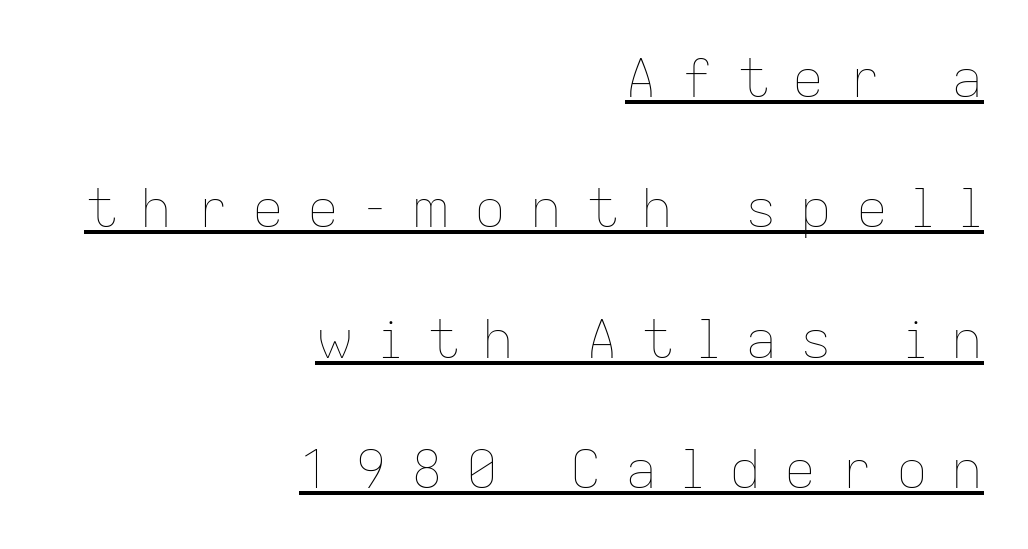
Q: Is the text bold? A: No.
Q: Is the text italic (slanted)? A: No, it is upright.
Q: Is the text underlined? A: Yes.
Q: How is the paragraph aligned? A: Right-aligned.
Q: Is the spacing between letters normal or unusually wide? A: Unusually wide.
Q: Is the spacing between lines tight, normal or loose? A: Loose.
Q: Width (condensed, normal, or wide)? A: Normal.
Q: Stroke contrast? A: Low.
Q: x-height? A: Medium.
Q: Monospaced? A: No.
